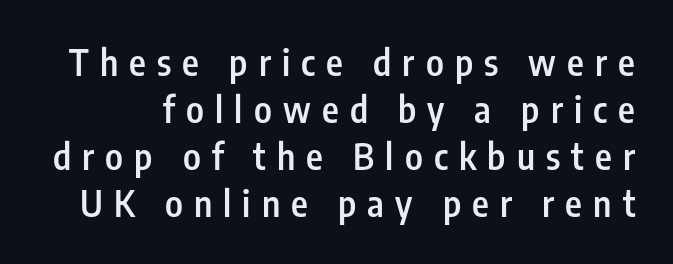
Q: Is the text bold? A: Semi-bold.
Q: Is the text italic (slanted)? A: No, it is upright.
Q: Is the typeface a serif or a sans-serif typeface? A: Sans-serif.
Q: Is the text underlined? A: No.
Q: Is the spacing between letters normal or unusually wide? A: Unusually wide.
Q: Is the spacing between lines tight, normal or loose? A: Normal.
Q: Width (condensed, normal, or wide)? A: Condensed.
Q: Stroke contrast? A: Low.
Q: x-height? A: Medium.
Q: Monospaced? A: No.
